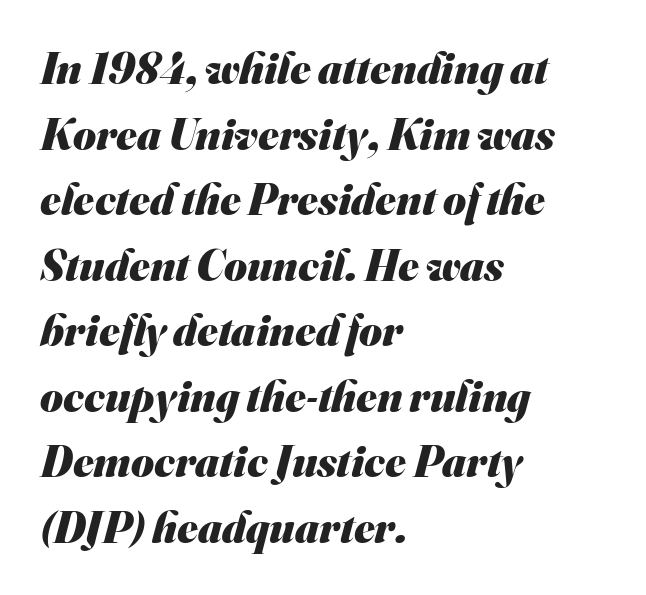
Q: Is the text bold? A: Yes.
Q: Is the typeface a serif or a sans-serif typeface? A: Sans-serif.
Q: Is the text underlined? A: No.
Q: How is the paragraph aligned? A: Left-aligned.
Q: Is the spacing between letters normal or unusually wide? A: Normal.
Q: Is the spacing between lines tight, normal or loose? A: Normal.
Q: Width (condensed, normal, or wide)? A: Normal.
Q: Stroke contrast? A: Medium.
Q: x-height? A: Small.
Q: Monospaced? A: No.
